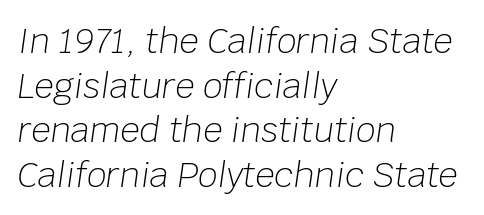
The image shows 34 px light type, italic (leaning right); set left-aligned, normal line spacing (1.31x), normal letter spacing, not underlined; low stroke contrast and a large x-height.
